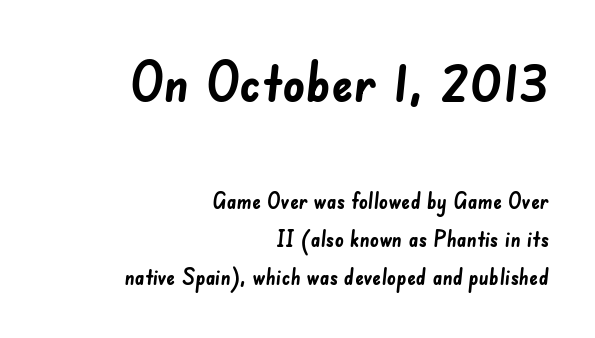
The image shows 55 px semibold sans-serif type; set right-aligned, line spacing 1.74x, normal letter spacing, not underlined; the first (top) block is 2.5x larger; low stroke contrast and a small x-height.
